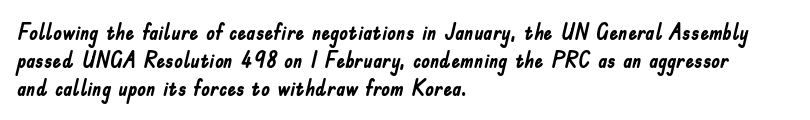
The image shows 22 px bold type; set left-aligned, normal line spacing (1.28x), normal letter spacing, not underlined.
